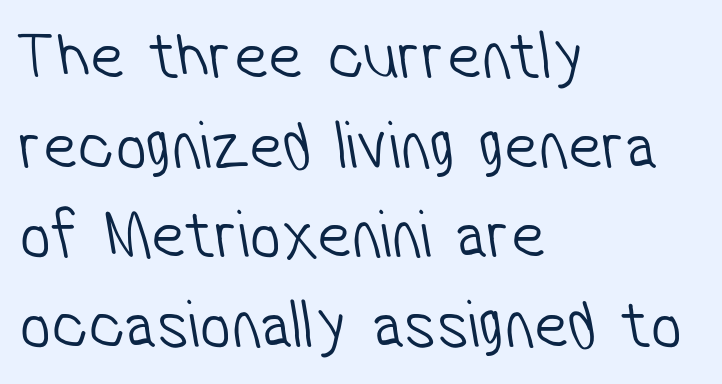
{"serif": "no", "bold": "no", "weight": "light", "width": "condensed", "stroke_contrast": "low", "x_height": "medium", "monospaced": "no", "underline": "no", "align": "left", "line_spacing": "normal", "line_spacing_ratio": 1.3, "letter_spacing": "normal", "letter_spacing_em": 0.0, "glyph_px": 69}
